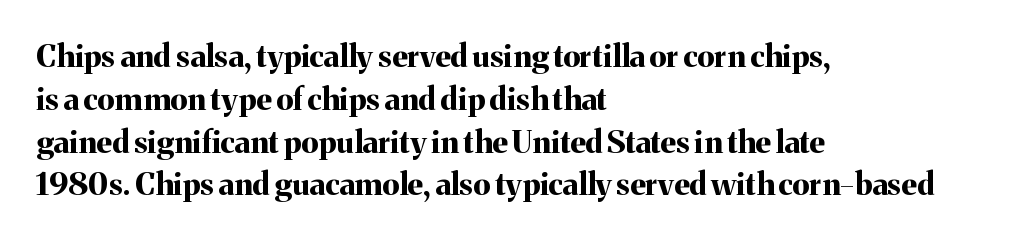
{"serif": "yes", "italic": "no", "bold": "yes", "weight": "bold", "width": "normal", "stroke_contrast": "medium", "x_height": "medium", "monospaced": "no", "underline": "no", "align": "left", "line_spacing": "normal", "line_spacing_ratio": 1.38, "letter_spacing": "normal", "letter_spacing_em": 0.0, "glyph_px": 31}
